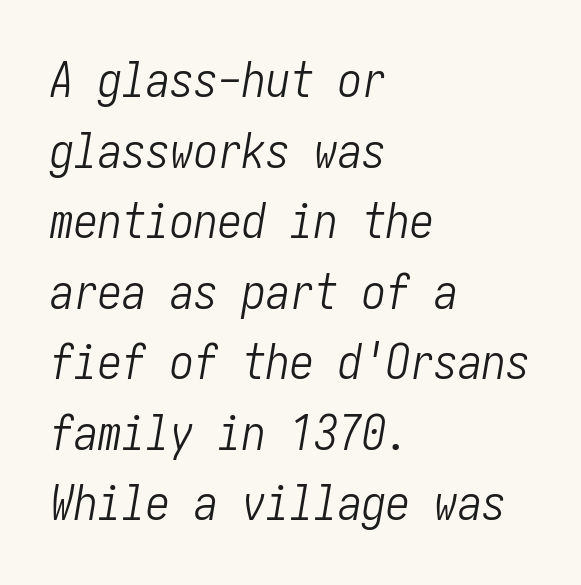
The characters are drawn with everyday or finer stroke widths. Short note: letters normally spaced. Students, observe: this is what conventionally led text looks like. Observe the lean: these are italic letterforms.
